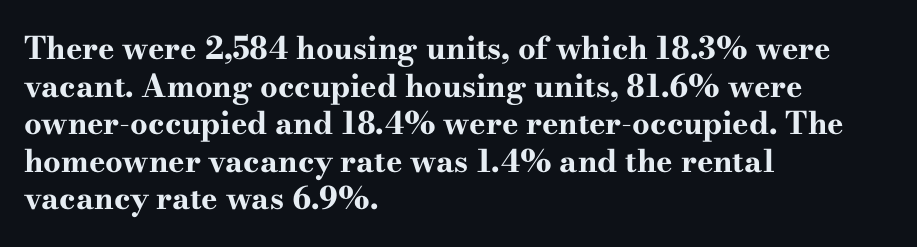
The letters sit at their default tracking, neither squeezed nor spread. The axis of the letterforms is exactly vertical. The letters advance in unequal steps, a hallmark of proportional type. Type style note: has serifs. The gap between lines stays unmarked. The ragged edge is on the right, which tells us the setting is flush left.
